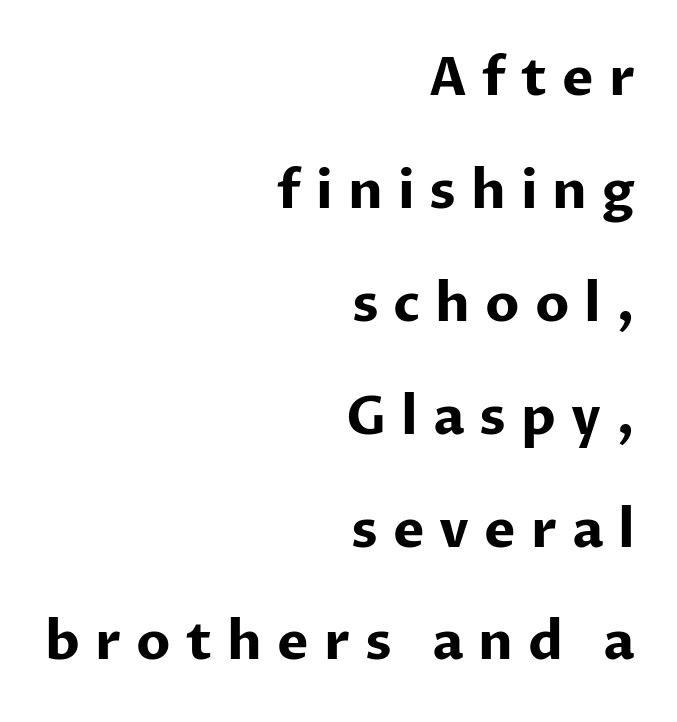
The image shows 53 px bold sans-serif type, upright; set right-aligned, loose line spacing (2.13x), unusually wide letter spacing (+0.28 em), not underlined; low stroke contrast and a medium x-height.
